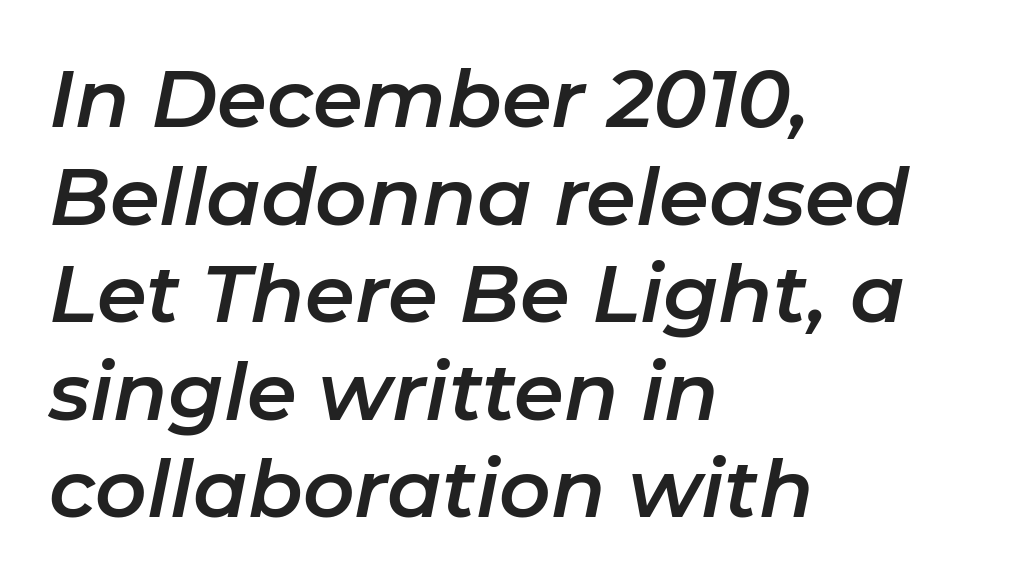
The image shows 80 px text type, italic (leaning right); set left-aligned, line spacing 1.22x, normal letter spacing, not underlined; low stroke contrast and a medium x-height.
